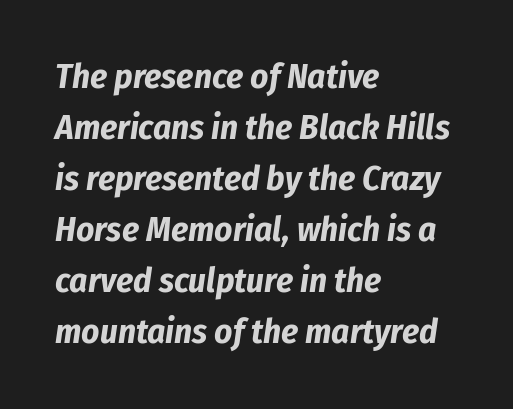
Compared with an ordinary text face, these strokes are far heavier — a full bold. A typesetter would call this proportional, since set widths differ per character. Standard letterfit; no display-style spreading of the glyphs. The face used here has a pronounced slope to its letters. Words float on clear page, feet unadorned.
